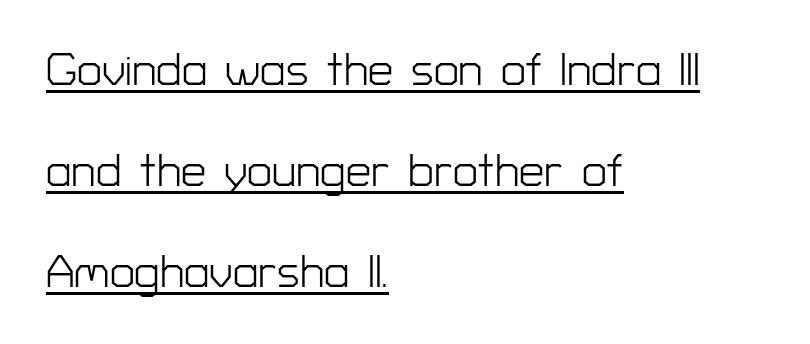
The image shows 45 px light sans-serif type, upright; set left-aligned, loose line spacing (2.24x), normal letter spacing, underlined; low stroke contrast and a medium x-height.
